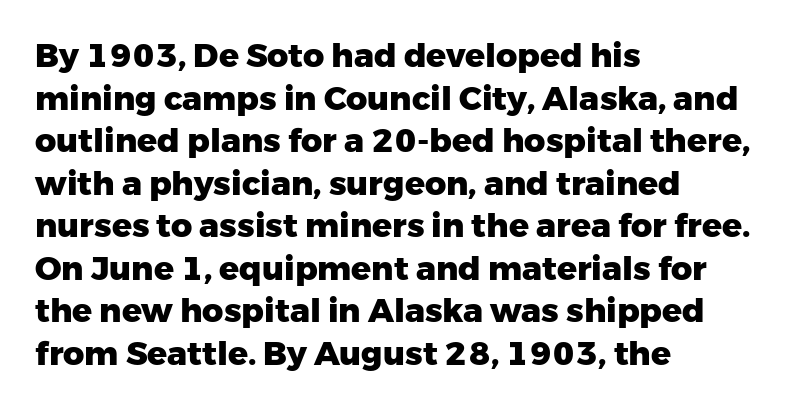
This block has exactly the height ordinary leading produces. Reading down the block, your eye returns to a fixed left position each line. Regarding serifs, this sample does without them. Heavy-handed strokes throughout: this text is bold. This sample uses an upright cut, with every glyph sitting square on the baseline. Underline: absent.
